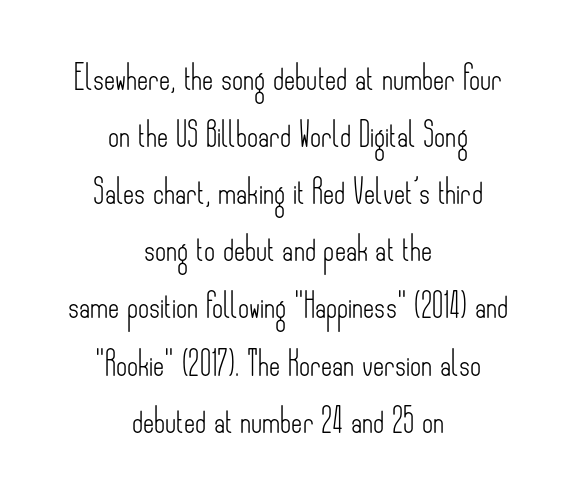
The passage is arranged like a title page — every line centered. Look at the tracking — it's just the regular setting, nothing added. Stems and bowls with no extra thickness — not bold. The space directly below the letters is spotless.
